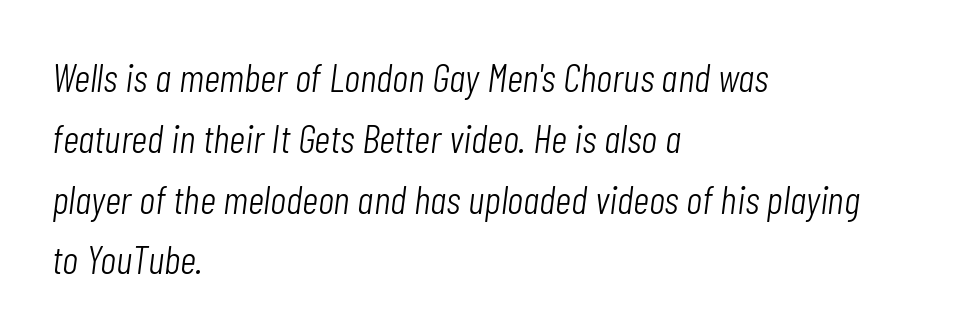
{"italic": "yes", "lean": "right", "slant_degrees": 7, "bold": "no", "weight": "light", "width": "condensed", "stroke_contrast": "low", "x_height": "medium", "monospaced": "no", "underline": "no", "align": "left", "line_spacing": "normal", "line_spacing_ratio": 1.52, "letter_spacing": "normal", "letter_spacing_em": 0.0, "glyph_px": 40}
